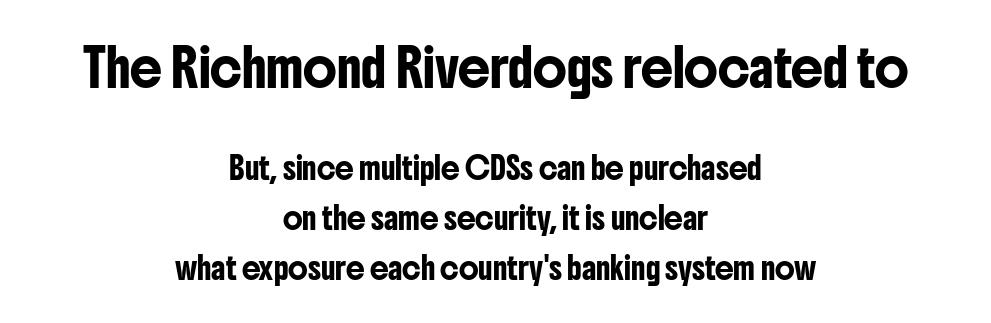
{"serif": "no", "italic": "no", "width": "condensed", "stroke_contrast": "low", "x_height": "medium", "monospaced": "no", "underline": "no", "align": "center", "line_spacing": "loose", "line_spacing_ratio": 2.39, "letter_spacing": "normal", "letter_spacing_em": 0.0, "larger_block": "first", "size_ratio": 1.71, "glyph_px": 36}
